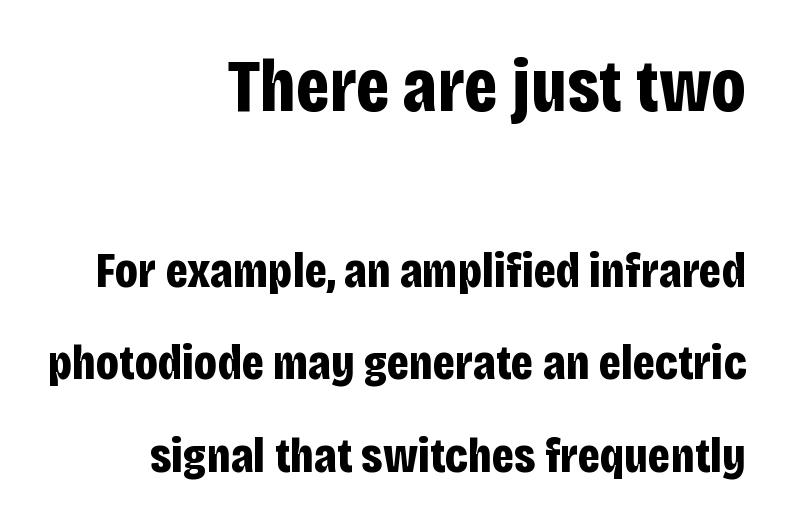
{"serif": "no", "italic": "no", "bold": "yes", "weight": "bold", "width": "condensed", "stroke_contrast": "low", "x_height": "large", "monospaced": "no", "underline": "no", "align": "right", "line_spacing_ratio": 1.85, "letter_spacing": "normal", "letter_spacing_em": 0.0, "larger_block": "first", "size_ratio": 1.5, "glyph_px": 75}
